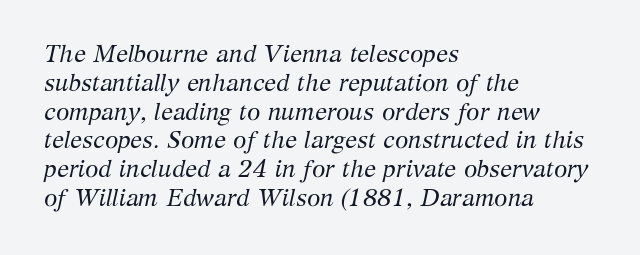
Observe the ordinary spacing: letters are neighbours, not strangers. The lines are quadded left. Does the lettering tilt? It does — this is italic. Stems here are at most as thick as an everyday book face. The glyphs are unaccompanied by any horizontal stroke below them.
